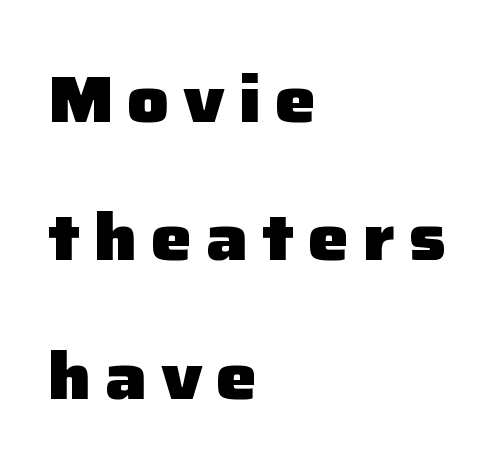
{"serif": "no", "italic": "no", "bold": "yes", "weight": "heavy", "width": "normal", "stroke_contrast": "low", "x_height": "medium", "monospaced": "no", "underline": "no", "align": "left", "line_spacing": "loose", "line_spacing_ratio": 2.13, "letter_spacing": "wide", "letter_spacing_em": 0.21, "glyph_px": 65}
